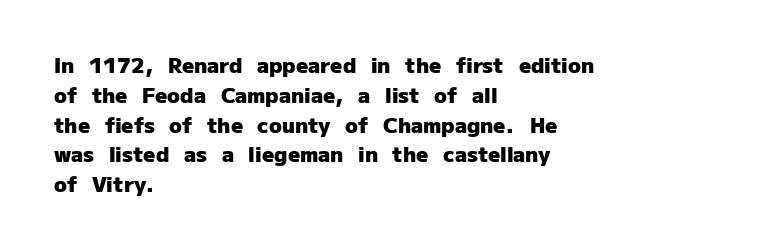
The image shows 21 px bold type, upright; set left-aligned, normal line spacing (1.42x), normal letter spacing, not underlined.
